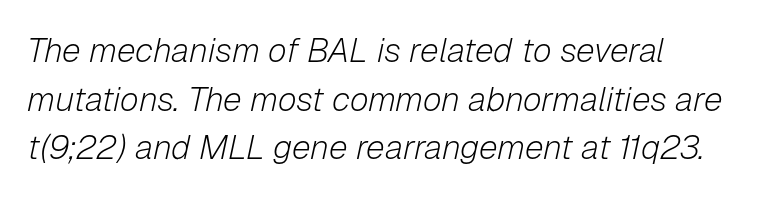
The gap between lines stays unmarked. This sample is left-justified, so line endings fall wherever the words run out. Is the letter spacing exaggerated? No — it looks like the ordinary default. These lines were composed using italics. The face looks like a standard text weight, possibly lighter.
